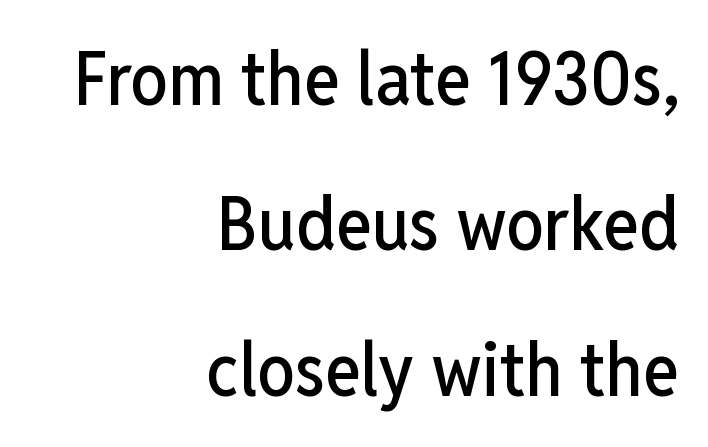
{"serif": "no", "italic": "no", "width": "condensed", "stroke_contrast": "low", "x_height": "medium", "monospaced": "no", "underline": "no", "align": "right", "line_spacing": "loose", "line_spacing_ratio": 1.94, "letter_spacing": "normal", "letter_spacing_em": 0.0, "glyph_px": 75}
